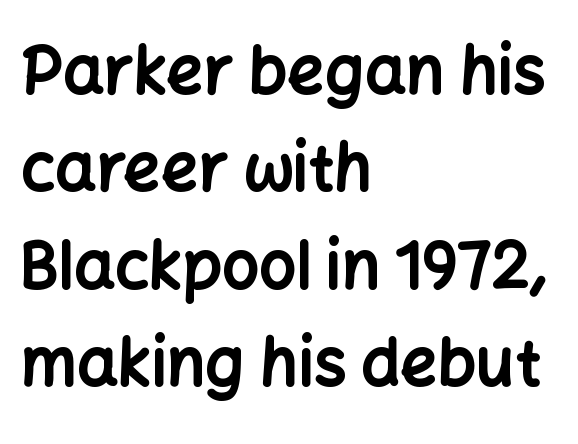
Q: Is the text bold? A: Yes.
Q: Is the text italic (slanted)? A: No, it is upright.
Q: Is the typeface a serif or a sans-serif typeface? A: Sans-serif.
Q: Is the text underlined? A: No.
Q: How is the paragraph aligned? A: Left-aligned.
Q: Is the spacing between letters normal or unusually wide? A: Normal.
Q: Is the spacing between lines tight, normal or loose? A: Normal.
Q: Width (condensed, normal, or wide)? A: Normal.
Q: Stroke contrast? A: Low.
Q: x-height? A: Medium.
Q: Monospaced? A: No.
